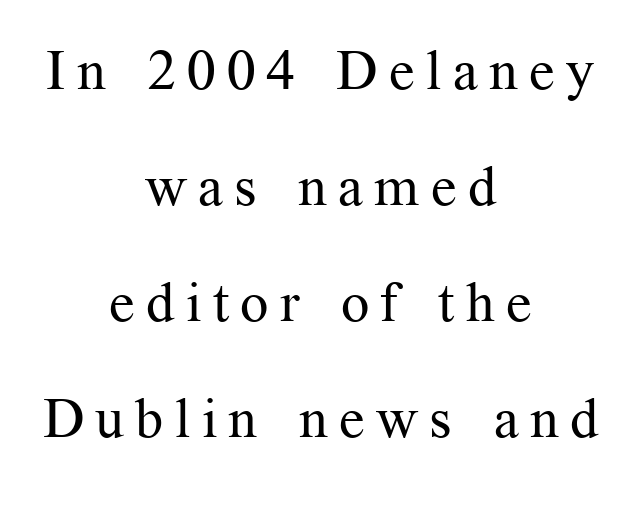
{"serif": "yes", "italic": "no", "bold": "no", "weight": "regular", "width": "normal", "stroke_contrast": "medium", "x_height": "medium", "monospaced": "no", "underline": "no", "align": "center", "line_spacing": "loose", "line_spacing_ratio": 2.07, "letter_spacing": "wide", "letter_spacing_em": 0.2, "glyph_px": 56}
